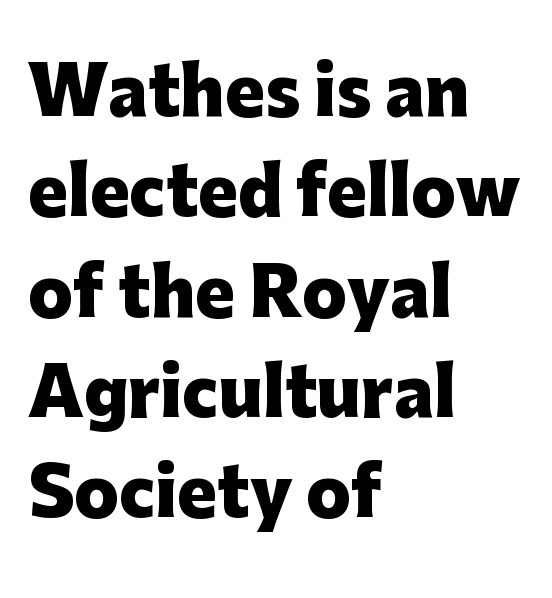
The image shows 66 px heavy sans-serif type, upright; set left-aligned, normal line spacing (1.52x), normal letter spacing, not underlined; low stroke contrast and a medium x-height.
